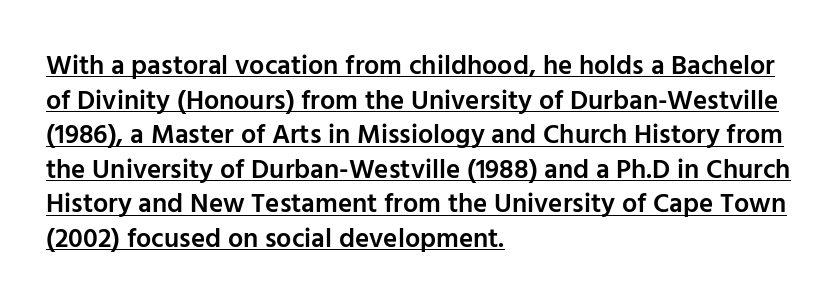
The image shows 27 px text type, upright; set left-aligned, normal line spacing (1.28x), normal letter spacing, underlined.
